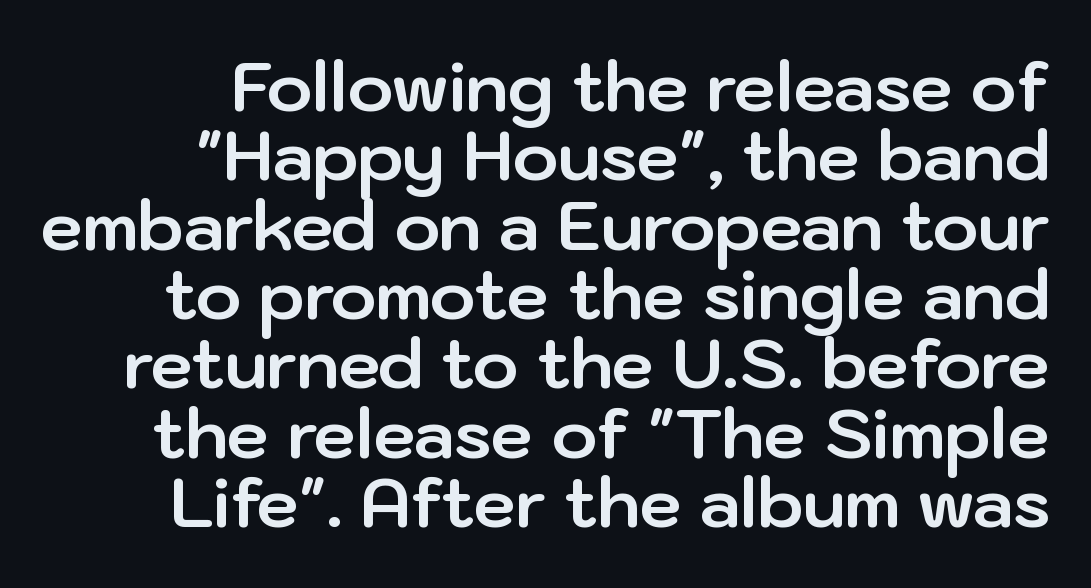
Q: Is the text bold? A: Yes.
Q: Is the text italic (slanted)? A: No, it is upright.
Q: Is the typeface a serif or a sans-serif typeface? A: Sans-serif.
Q: Is the text underlined? A: No.
Q: How is the paragraph aligned? A: Right-aligned.
Q: Is the spacing between letters normal or unusually wide? A: Normal.
Q: Is the spacing between lines tight, normal or loose? A: Tight.
Q: Width (condensed, normal, or wide)? A: Normal.
Q: Stroke contrast? A: Low.
Q: x-height? A: Medium.
Q: Monospaced? A: No.
